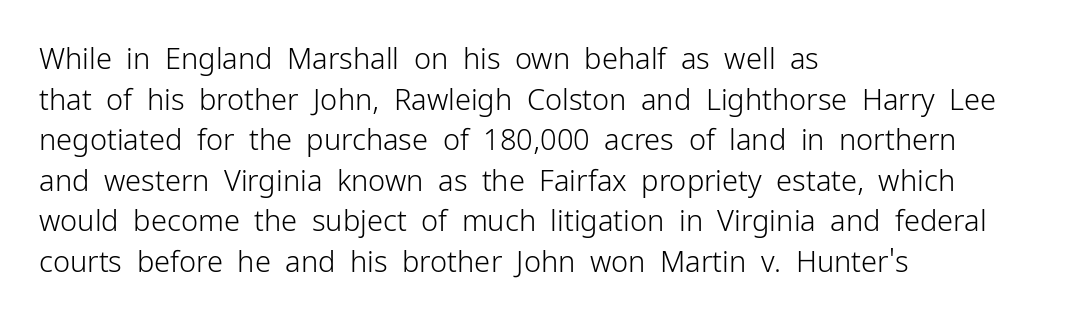
The image shows 29 px light sans-serif type, upright; set left-aligned, normal line spacing (1.4x), normal letter spacing, not underlined; low stroke contrast and a medium x-height.
